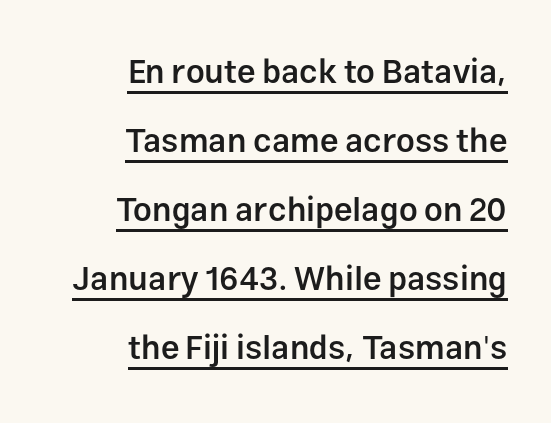
Firm but not heavy-handed strokes: this text is semibold. A baseline rule has been typeset under these characters. The glyphs in this specimen are sans serif. The rendering uses natural spacing where letterforms have individual widths.
